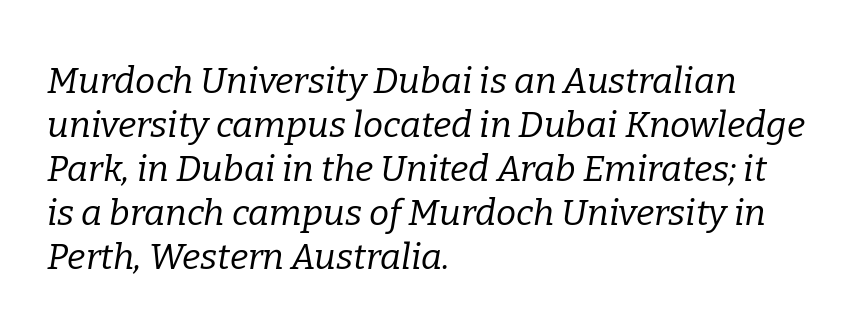
Tall strokes in this sample are angled rather than plumb. Alignment: flush left. Weight: regular or lighter. Do the characters align in a grid? No, the font is proportional. Does extra space separate the letters? No, they use regular spacing. Stroke terminals: seriffed.
